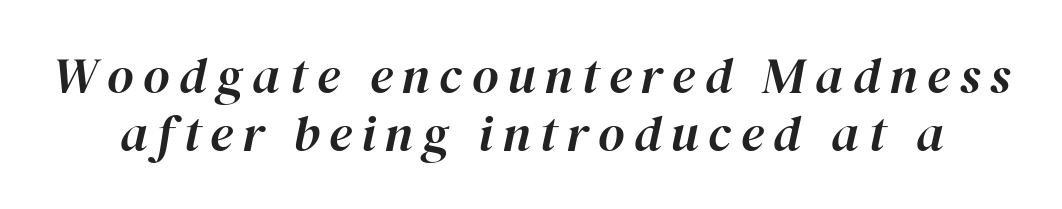
The image shows 51 px text type, italic (leaning right); set tight line spacing (1.13x), not underlined; high stroke contrast and a medium x-height.
